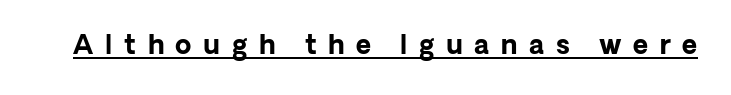
{"italic": "no", "bold": "yes", "underline": "yes", "letter_spacing": "wide", "letter_spacing_em": 0.45, "glyph_px": 26}
